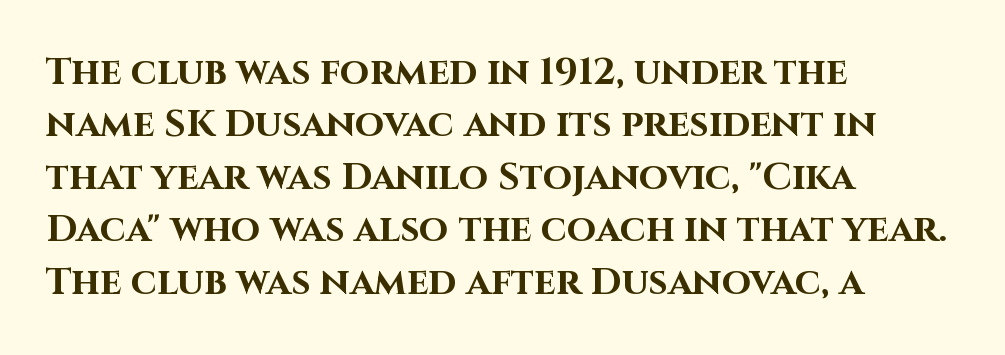
{"serif": "no", "italic": "no", "bold": "yes", "weight": "bold", "width": "normal", "stroke_contrast": "high", "x_height": "large", "monospaced": "no", "underline": "no", "align": "left", "line_spacing": "normal", "line_spacing_ratio": 1.38, "letter_spacing": "normal", "letter_spacing_em": 0.0, "glyph_px": 38}
